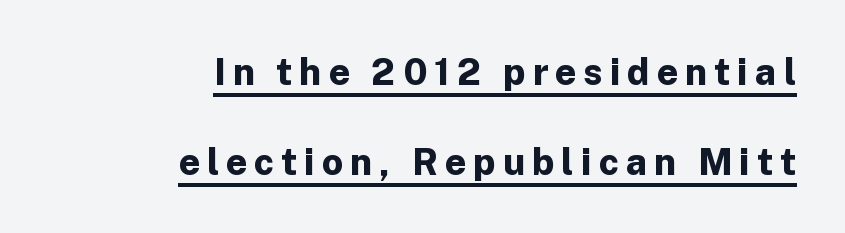
{"serif": "no", "italic": "no", "bold": "yes", "weight": "bold", "width": "normal", "stroke_contrast": "low", "x_height": "medium", "monospaced": "no", "underline": "yes", "align": "right", "line_spacing": "loose", "line_spacing_ratio": 2.43, "glyph_px": 37}
